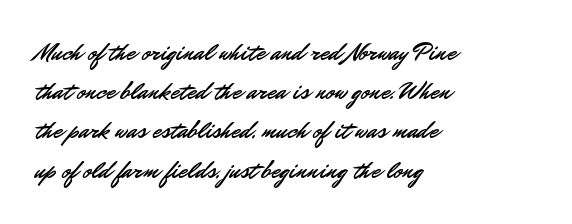
Q: Is the text italic (slanted)? A: Yes.
Q: Is the text underlined? A: No.
Q: How is the paragraph aligned? A: Left-aligned.
Q: Is the spacing between letters normal or unusually wide? A: Normal.
Q: Is the spacing between lines tight, normal or loose? A: Normal.
